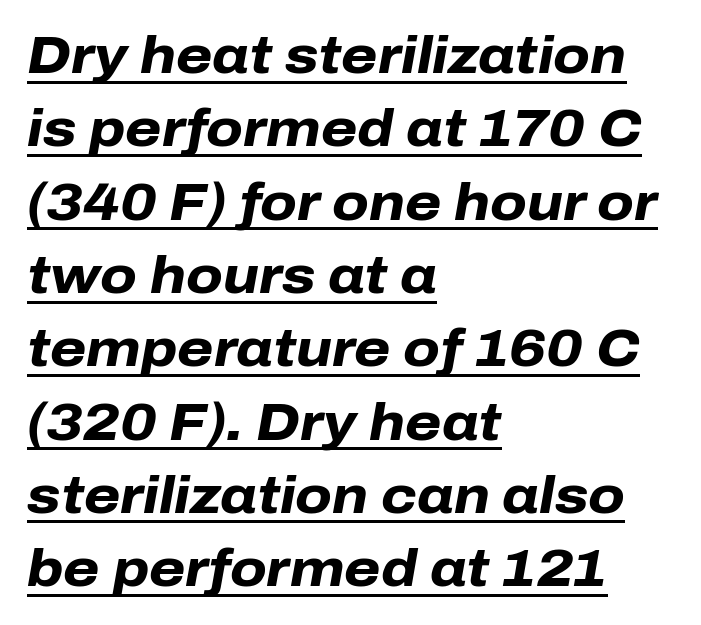
Is there an underline? Yes — a line sits under the letters. Notice how the stems are inclined rather than vertical — that's the hallmark of italics. A typesetter would call this proportional, since set widths differ per character. All the whitespace from short lines collects on the right.
